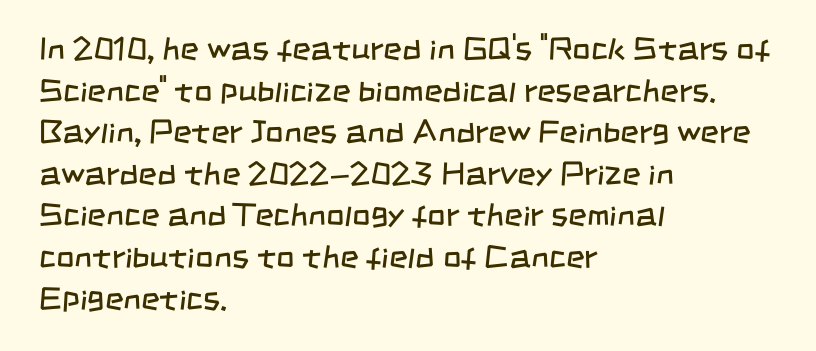
Q: Is the text bold? A: No.
Q: Is the typeface a serif or a sans-serif typeface? A: Sans-serif.
Q: Is the text underlined? A: No.
Q: How is the paragraph aligned? A: Left-aligned.
Q: Is the spacing between letters normal or unusually wide? A: Normal.
Q: Is the spacing between lines tight, normal or loose? A: Normal.
Q: Width (condensed, normal, or wide)? A: Condensed.
Q: Stroke contrast? A: Low.
Q: x-height? A: Large.
Q: Monospaced? A: No.
